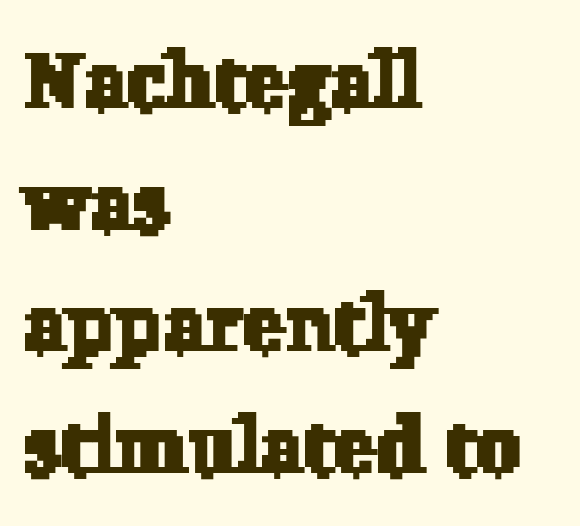
The image shows 79 px serif type; set left-aligned, normal line spacing (1.54x), normal letter spacing, not underlined; low stroke contrast and a medium x-height.
